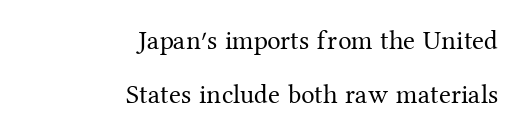
{"italic": "no", "bold": "no", "underline": "no", "align": "right", "line_spacing": "loose", "line_spacing_ratio": 1.99, "letter_spacing": "normal", "letter_spacing_em": 0.0, "glyph_px": 27}
